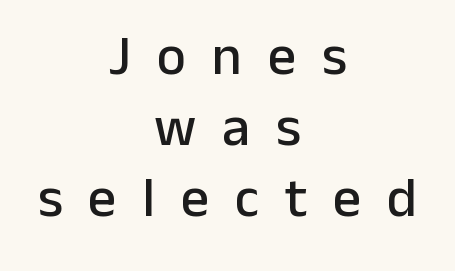
The image shows 56 px sans-serif type, upright; set centered, normal line spacing (1.27x), unusually wide letter spacing (+0.46 em), not underlined; low stroke contrast and a medium x-height.
